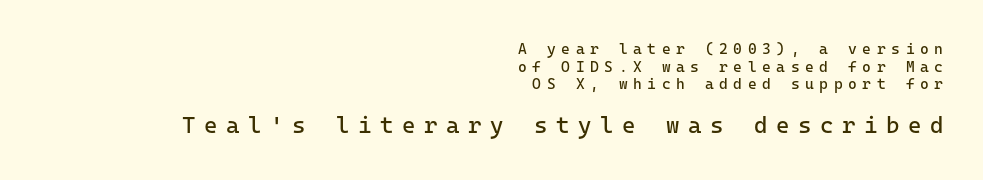
{"italic": "no", "bold": "no", "underline": "no", "align": "right", "line_spacing_ratio": 1.18, "letter_spacing": "wide", "letter_spacing_em": 0.37, "larger_block": "second", "size_ratio": 1.53, "glyph_px": 23}
